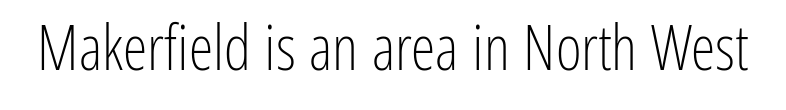
Q: Is the text bold? A: No.
Q: Is the text italic (slanted)? A: No, it is upright.
Q: Is the typeface a serif or a sans-serif typeface? A: Sans-serif.
Q: Is the text underlined? A: No.
Q: Is the spacing between letters normal or unusually wide? A: Normal.
Q: Width (condensed, normal, or wide)? A: Condensed.
Q: Stroke contrast? A: Low.
Q: x-height? A: Medium.
Q: Monospaced? A: No.
